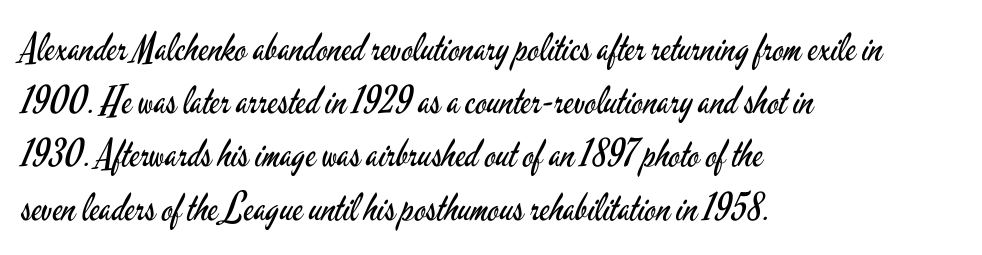
The image shows 38 px regular-weight, condensed sans-serif type; set left-aligned, normal line spacing (1.4x), normal letter spacing, not underlined; low stroke contrast and a small x-height.
